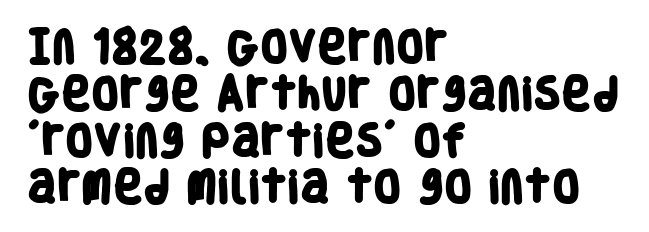
{"serif": "no", "bold": "yes", "weight": "heavy", "width": "condensed", "stroke_contrast": "low", "x_height": "large", "monospaced": "no", "underline": "no", "align": "left", "line_spacing": "normal", "line_spacing_ratio": 1.3, "letter_spacing": "normal", "letter_spacing_em": 0.0, "glyph_px": 36}
